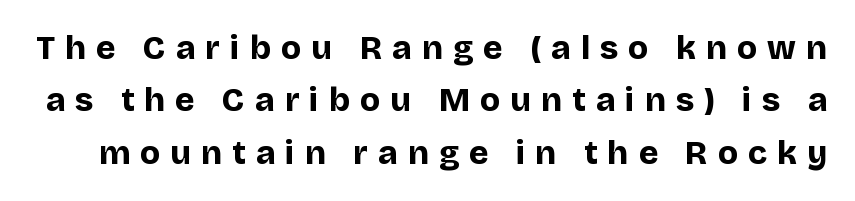
Strokes here are thick enough to call this a true bold. One glance says typical: line gaps are just what's usual. This rendering employs a face without finishing strokes, i.e., a sans-serif. Posture: vertical.
